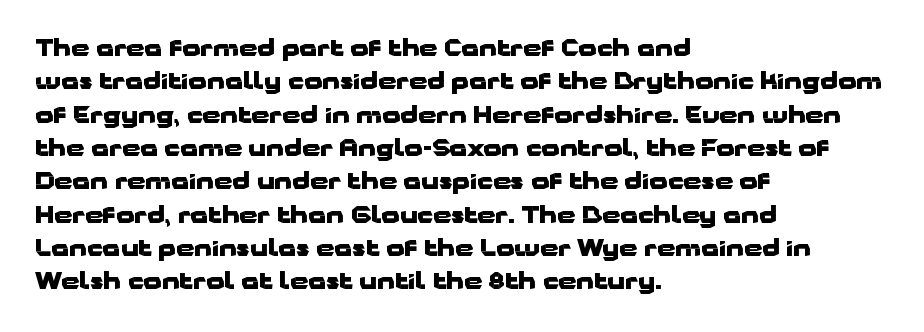
{"italic": "no", "bold": "yes", "underline": "no", "align": "left", "line_spacing": "normal", "line_spacing_ratio": 1.45, "letter_spacing": "normal", "letter_spacing_em": 0.0, "glyph_px": 23}
